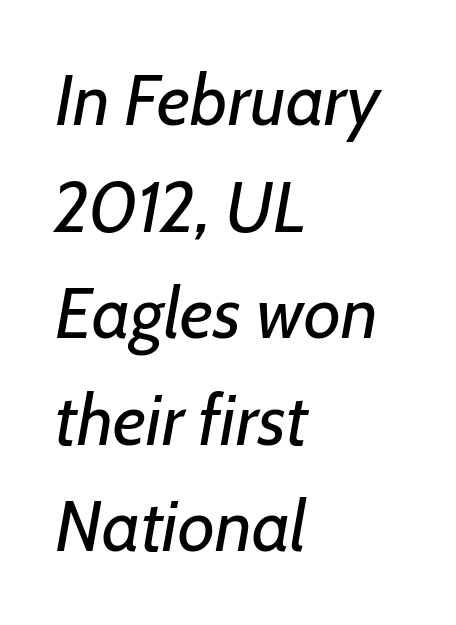
Q: Is the text bold? A: No.
Q: Is the text italic (slanted)? A: Yes, it leans right by about 7 degrees.
Q: Is the text underlined? A: No.
Q: How is the paragraph aligned? A: Left-aligned.
Q: Is the spacing between letters normal or unusually wide? A: Normal.
Q: Is the spacing between lines tight, normal or loose? A: Normal.
Q: Width (condensed, normal, or wide)? A: Normal.
Q: Stroke contrast? A: Low.
Q: x-height? A: Medium.
Q: Monospaced? A: No.
